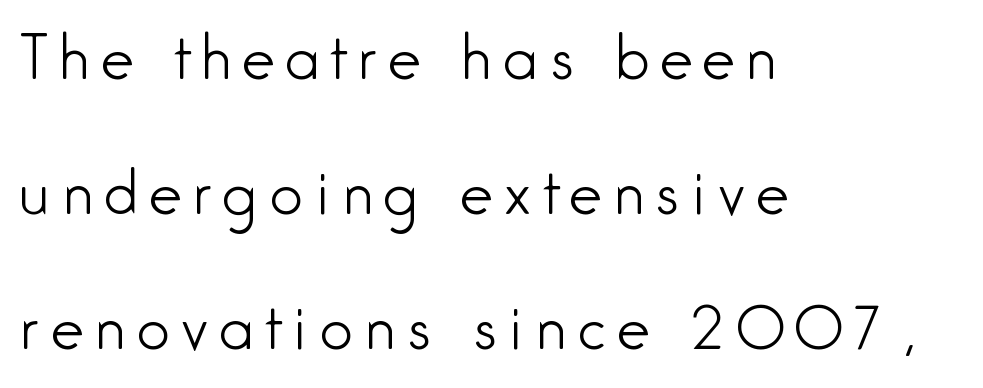
The block of text is sparse from top to bottom, with ample space between rows. Honestly, there is no underline to notice here at all. Every character sits straight up, as roman type does. Here the glyphs are tracked loosely, breaking word shapes into spaced letters.
